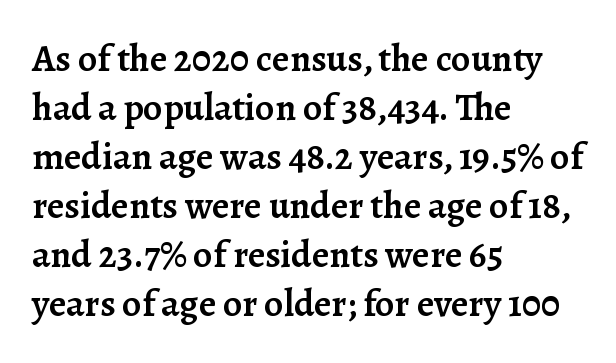
{"serif": "yes", "italic": "no", "bold": "semi", "weight": "semibold", "width": "normal", "stroke_contrast": "low", "x_height": "medium", "monospaced": "no", "underline": "no", "align": "left", "line_spacing": "normal", "line_spacing_ratio": 1.29, "letter_spacing": "normal", "letter_spacing_em": 0.0, "glyph_px": 38}
